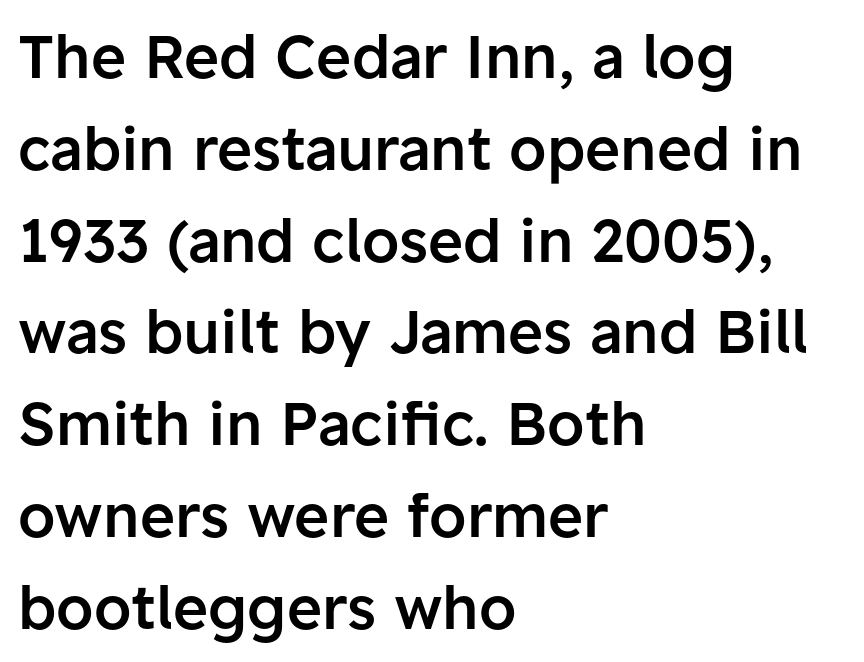
Q: Is the text bold? A: Semi-bold.
Q: Is the text italic (slanted)? A: No, it is upright.
Q: Is the typeface a serif or a sans-serif typeface? A: Sans-serif.
Q: Is the text underlined? A: No.
Q: How is the paragraph aligned? A: Left-aligned.
Q: Is the spacing between letters normal or unusually wide? A: Normal.
Q: Is the spacing between lines tight, normal or loose? A: Normal.
Q: Width (condensed, normal, or wide)? A: Normal.
Q: Stroke contrast? A: Low.
Q: x-height? A: Medium.
Q: Monospaced? A: No.
